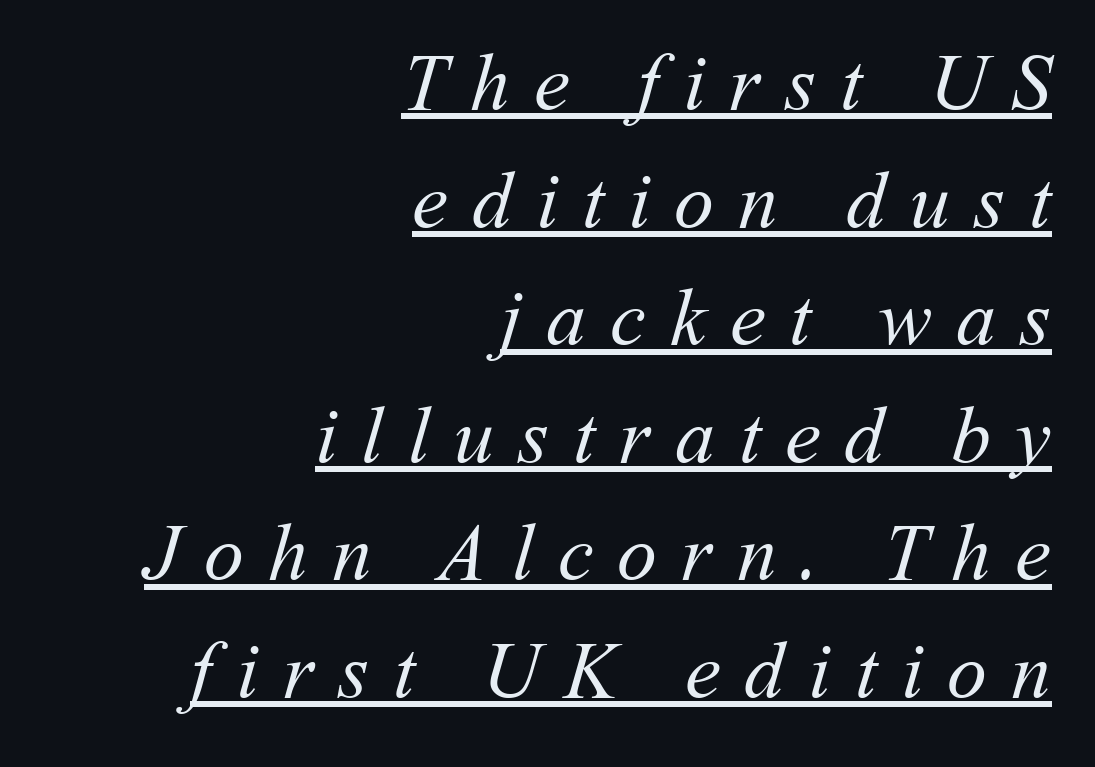
This reads as an unemphasized weight, regular at the heaviest. Quick note: interline space is typical. There is plenty of visible air inserted between adjacent glyphs. Short and long lines alike share a common ending point at right.
